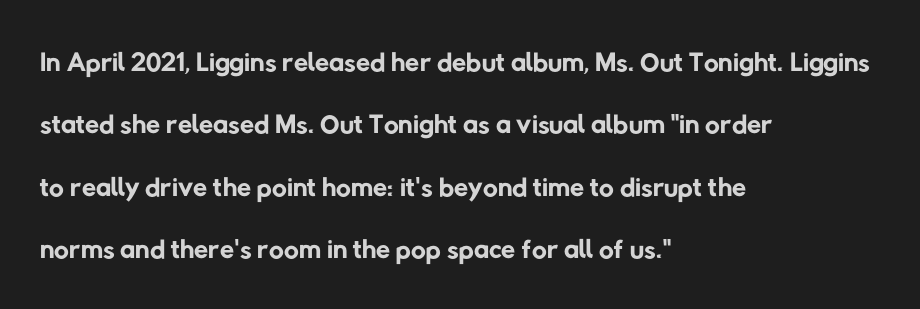
{"serif": "no", "bold": "no", "weight": "regular", "width": "normal", "stroke_contrast": "low", "x_height": "medium", "monospaced": "no", "underline": "no", "align": "left", "line_spacing": "normal", "line_spacing_ratio": 1.52, "letter_spacing": "normal", "letter_spacing_em": 0.0, "glyph_px": 41}
